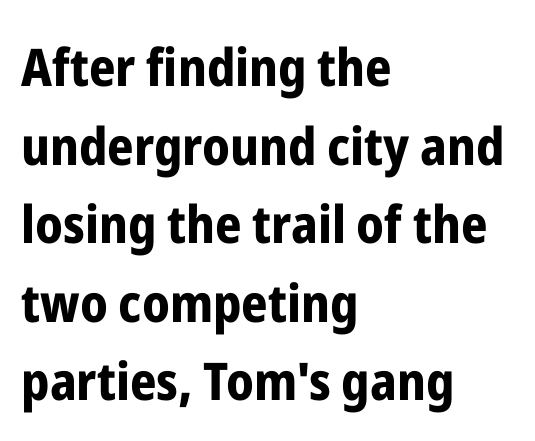
The baseline area is clear. You can tell it's not italic because the verticals are truly vertical. The lines are quadded left. A dark, heavy texture on the line: the type is bold. Tracking here is standard; glyphs follow each other at the usual distance. What's the leading like? Ordinary, nothing unusual.
